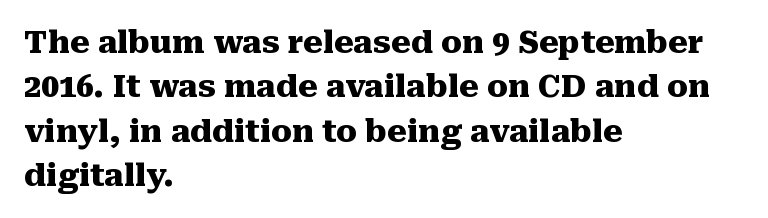
{"serif": "yes", "italic": "no", "bold": "yes", "weight": "heavy", "width": "normal", "stroke_contrast": "medium", "x_height": "medium", "monospaced": "no", "underline": "no", "align": "left", "line_spacing": "normal", "line_spacing_ratio": 1.43, "letter_spacing": "normal", "letter_spacing_em": 0.0, "glyph_px": 31}
